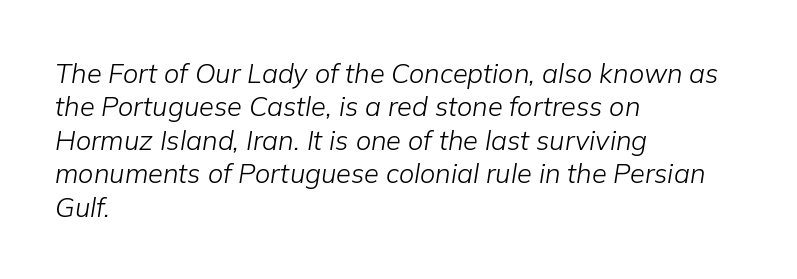
The image shows 27 px text type, italic (leaning right); set left-aligned, line spacing 1.24x, normal letter spacing, not underlined.
